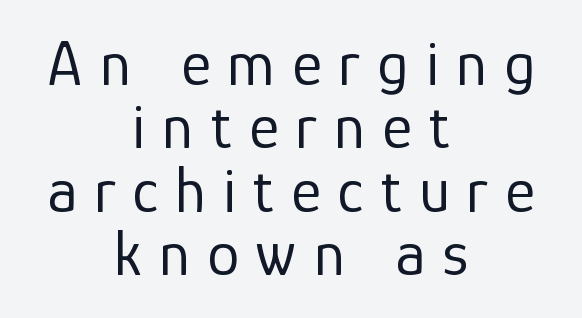
Q: Is the text bold? A: No.
Q: Is the text italic (slanted)? A: No, it is upright.
Q: Is the typeface a serif or a sans-serif typeface? A: Sans-serif.
Q: Is the text underlined? A: No.
Q: How is the paragraph aligned? A: Centered.
Q: Is the spacing between letters normal or unusually wide? A: Unusually wide.
Q: Is the spacing between lines tight, normal or loose? A: Tight.
Q: Width (condensed, normal, or wide)? A: Normal.
Q: Stroke contrast? A: Low.
Q: x-height? A: Medium.
Q: Monospaced? A: No.
